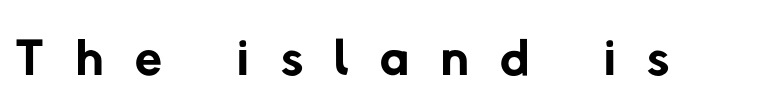
In terms of letterform style, serifs are entirely absent. Character widths vary here, with narrow letters taking less room than wide ones. The strokes are not fattened; the text isn't bold. Caption: expanded tracking, letters set apart.
